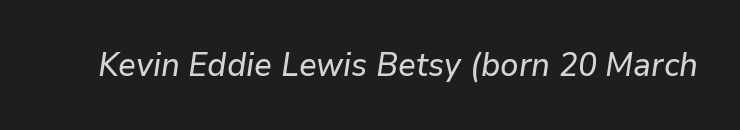
{"italic": "yes", "lean": "right", "slant_degrees": 9, "width": "normal", "stroke_contrast": "low", "x_height": "medium", "monospaced": "no", "underline": "no", "letter_spacing": "normal", "letter_spacing_em": 0.0, "glyph_px": 33}
